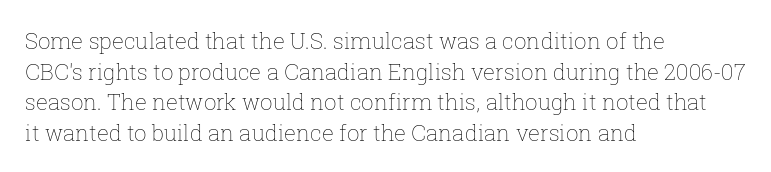
Q: Is the text bold? A: No.
Q: Is the text italic (slanted)? A: No, it is upright.
Q: Is the text underlined? A: No.
Q: How is the paragraph aligned? A: Left-aligned.
Q: Is the spacing between letters normal or unusually wide? A: Normal.
Q: Is the spacing between lines tight, normal or loose? A: Normal.
